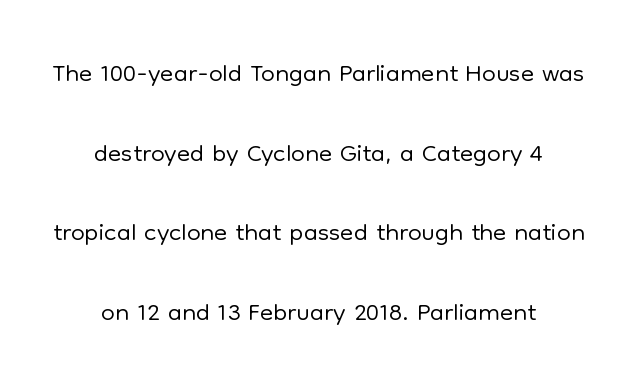
{"serif": "no", "italic": "no", "bold": "no", "weight": "light", "width": "normal", "stroke_contrast": "low", "x_height": "medium", "monospaced": "no", "underline": "no", "align": "center", "line_spacing": "loose", "line_spacing_ratio": 2.04, "letter_spacing": "normal", "letter_spacing_em": 0.0, "glyph_px": 39}
